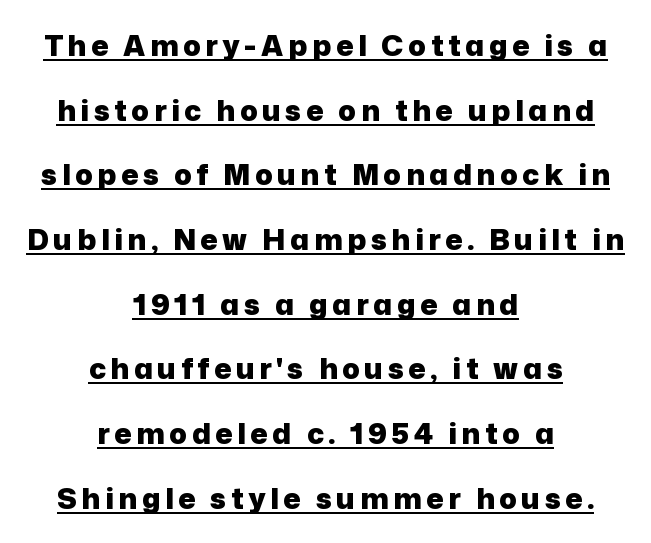
{"serif": "no", "italic": "no", "bold": "yes", "weight": "heavy", "width": "normal", "stroke_contrast": "low", "x_height": "medium", "monospaced": "no", "underline": "yes", "align": "center", "line_spacing": "loose", "line_spacing_ratio": 2.23, "glyph_px": 29}
